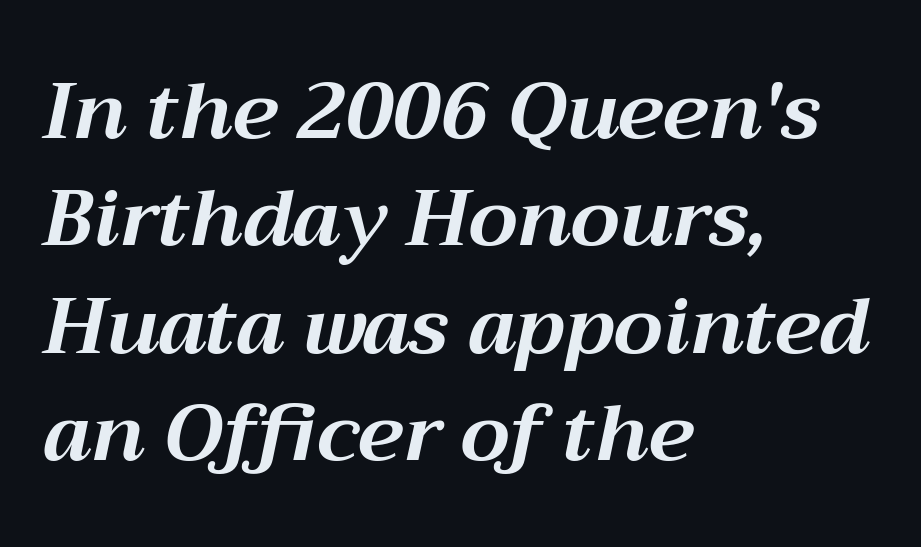
The image shows 79 px bold type, italic (leaning right); set left-aligned, normal line spacing (1.36x), normal letter spacing, not underlined; medium stroke contrast and a medium x-height.
